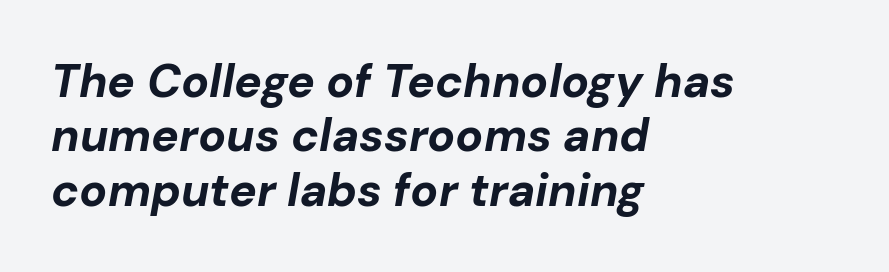
The image shows 46 px bold type, italic (leaning right); set left-aligned, line spacing 1.18x, normal letter spacing, not underlined; low stroke contrast and a medium x-height.
